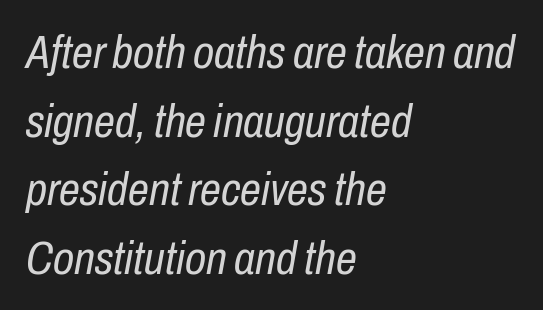
The image shows 47 px regular-weight, condensed type, italic (leaning right); set left-aligned, normal line spacing (1.46x), normal letter spacing, not underlined; low stroke contrast and a medium x-height.
